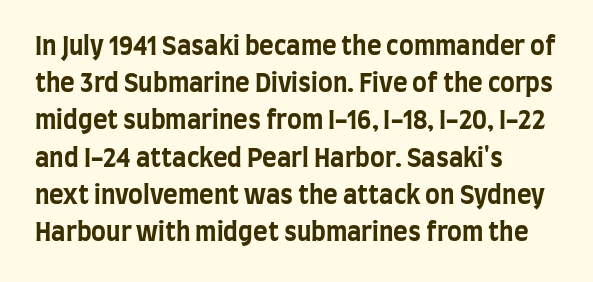
Q: Is the text bold? A: Yes.
Q: Is the text italic (slanted)? A: No, it is upright.
Q: Is the text underlined? A: No.
Q: How is the paragraph aligned? A: Left-aligned.
Q: Is the spacing between letters normal or unusually wide? A: Normal.
Q: Is the spacing between lines tight, normal or loose? A: Normal.
